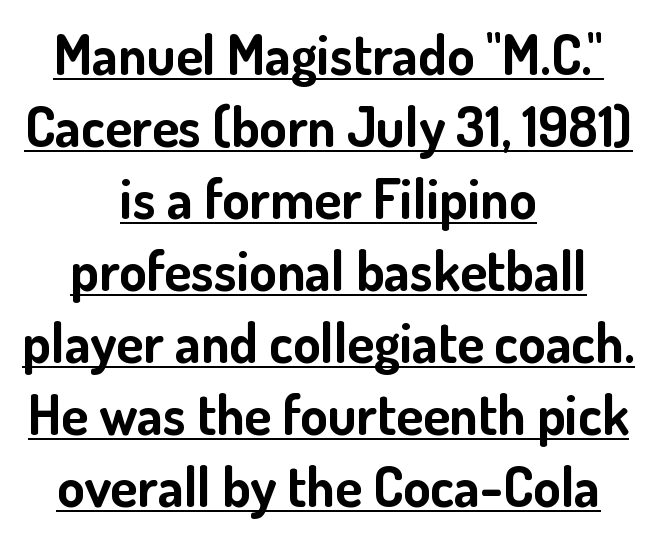
Q: Is the text bold? A: Yes.
Q: Is the text italic (slanted)? A: No, it is upright.
Q: Is the typeface a serif or a sans-serif typeface? A: Sans-serif.
Q: Is the text underlined? A: Yes.
Q: How is the paragraph aligned? A: Centered.
Q: Is the spacing between letters normal or unusually wide? A: Normal.
Q: Is the spacing between lines tight, normal or loose? A: Normal.
Q: Width (condensed, normal, or wide)? A: Normal.
Q: Stroke contrast? A: Low.
Q: x-height? A: Small.
Q: Monospaced? A: No.
